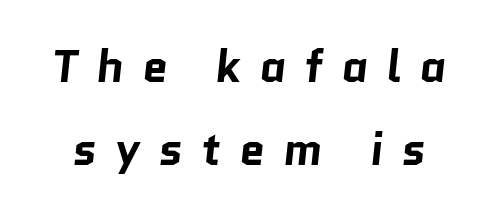
The image shows 46 px bold sans-serif type; set line spacing 1.81x, unusually wide letter spacing (+0.39 em), not underlined; low stroke contrast and a medium x-height.
